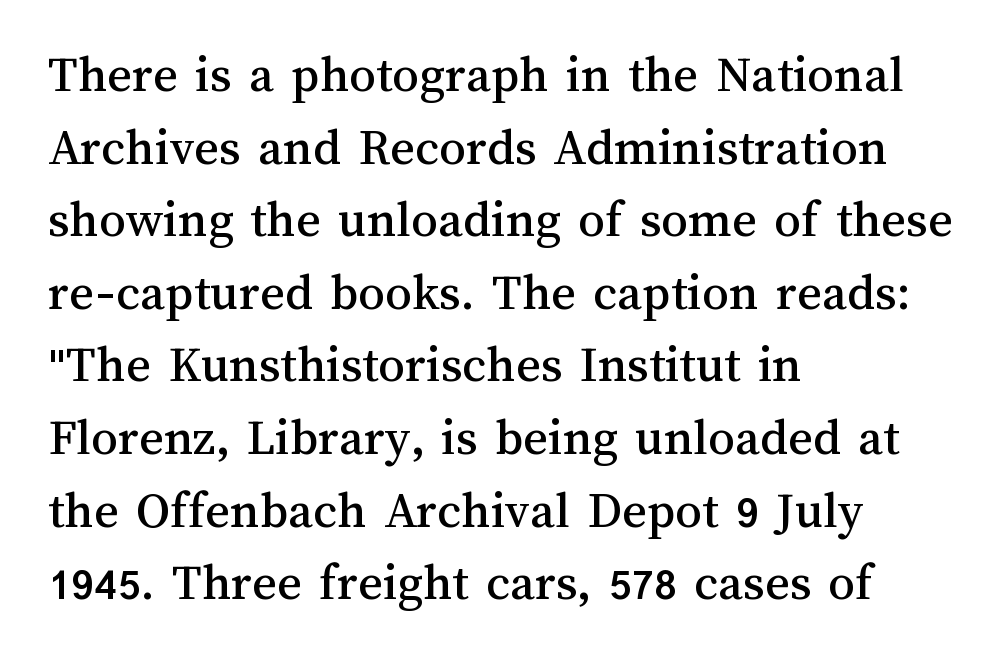
{"italic": "no", "width": "normal", "stroke_contrast": "medium", "x_height": "medium", "monospaced": "no", "underline": "no", "align": "left", "line_spacing": "normal", "line_spacing_ratio": 1.37, "letter_spacing": "normal", "letter_spacing_em": 0.0, "glyph_px": 53}
